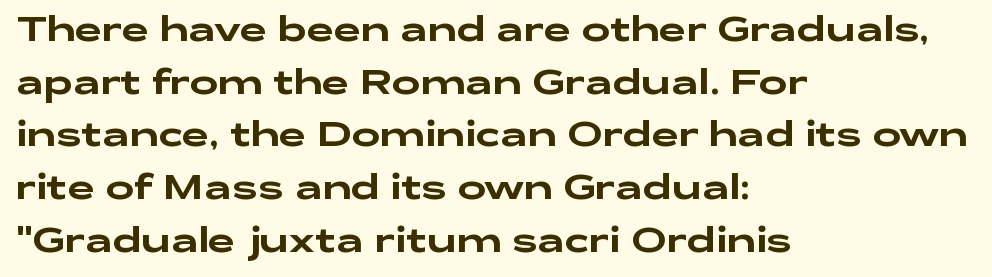
Proportional: the letters do not fall into vertical columns. How would I describe the line gaps? Plain and ordinary. Notice how the passage keeps a crisp vertical edge on the left only. Look at the bottom of the vertical strokes: they stop flat, with no serifs. The gaps between neighbouring characters are ordinary and unremarkable. The passage shown is not underscored anywhere.
